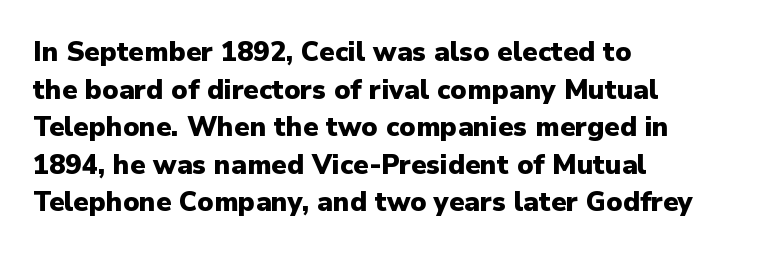
{"italic": "no", "bold": "yes", "underline": "no", "align": "left", "line_spacing": "normal", "line_spacing_ratio": 1.39, "letter_spacing": "normal", "letter_spacing_em": 0.0, "glyph_px": 27}
